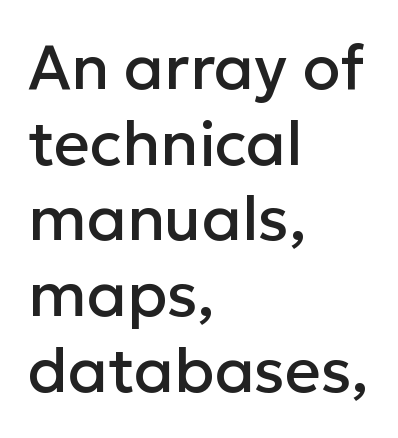
{"serif": "no", "italic": "no", "width": "normal", "stroke_contrast": "low", "x_height": "medium", "monospaced": "no", "underline": "no", "align": "left", "line_spacing_ratio": 1.22, "letter_spacing": "normal", "letter_spacing_em": 0.0, "glyph_px": 62}
